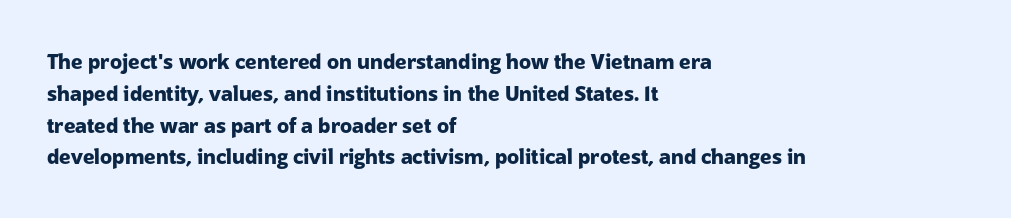
Q: Is the text bold? A: Yes.
Q: Is the text italic (slanted)? A: No, it is upright.
Q: Is the text underlined? A: No.
Q: How is the paragraph aligned? A: Left-aligned.
Q: Is the spacing between letters normal or unusually wide? A: Normal.
Q: Is the spacing between lines tight, normal or loose? A: Normal.
